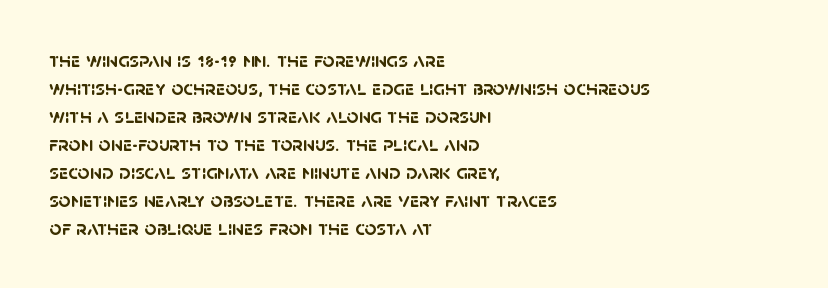
The image shows 21 px bold type; set left-aligned, normal line spacing (1.33x), normal letter spacing, not underlined.
